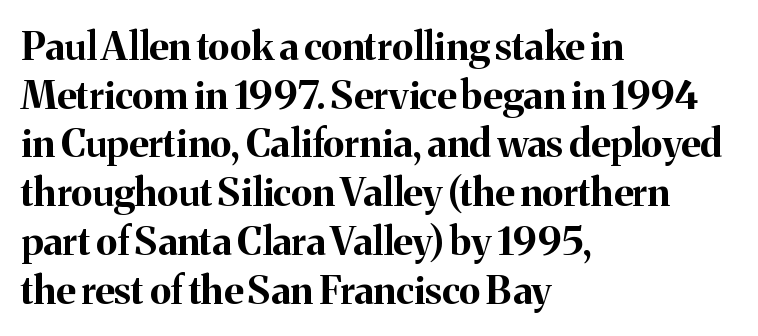
The image shows 39 px bold serif type, upright; set left-aligned, normal line spacing (1.25x), normal letter spacing, not underlined; medium stroke contrast and a medium x-height.
